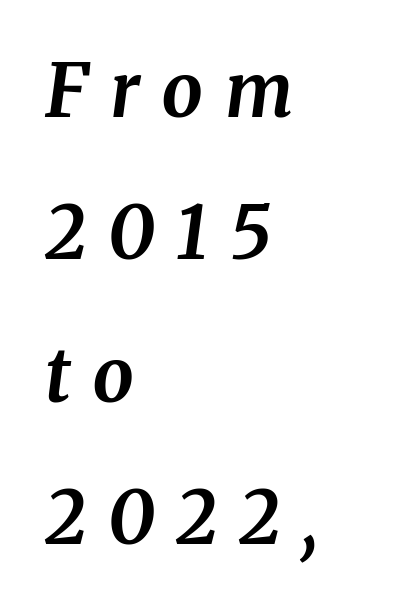
Q: Is the text bold? A: Yes.
Q: Is the text italic (slanted)? A: Yes, it leans right by about 8 degrees.
Q: Is the typeface a serif or a sans-serif typeface? A: Serif.
Q: Is the text underlined? A: No.
Q: How is the paragraph aligned? A: Left-aligned.
Q: Is the spacing between letters normal or unusually wide? A: Unusually wide.
Q: Is the spacing between lines tight, normal or loose? A: Loose.
Q: Width (condensed, normal, or wide)? A: Normal.
Q: Stroke contrast? A: Medium.
Q: x-height? A: Medium.
Q: Monospaced? A: No.
